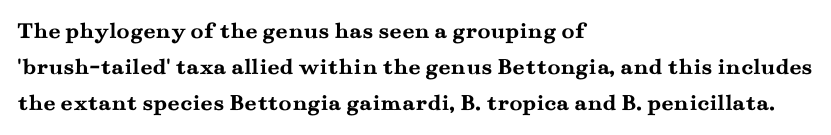
The vertical gap from one line to the next is medium. In terms of posture, this sample is upright. Look at the stroke-to-counter ratio: heavy, a bold. Clear beneath every line of the passage. Casual observation: everything's shoved over to the left. You could call the tracking neutral — neither tight nor loose.
